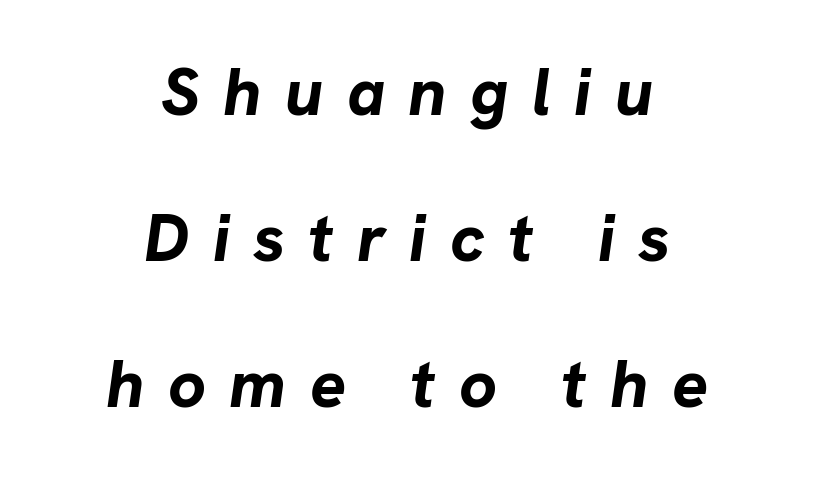
The image shows 67 px bold type, italic (leaning right); set centered, loose line spacing (2.18x), unusually wide letter spacing (+0.35 em), not underlined; low stroke contrast and a medium x-height.
